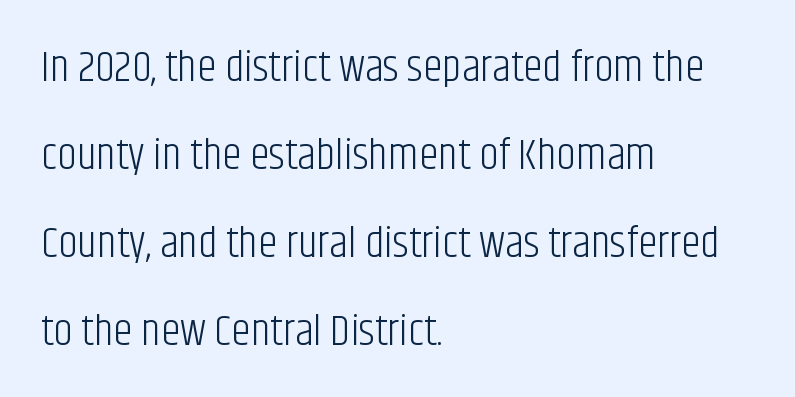
Default kerning and tracking; the words read as compact shapes. Varying glyph widths throughout — classic text-font behaviour. Descenders are the only things crossing below the line. This block would shrink considerably if given ordinary leading; it's expanded now.
